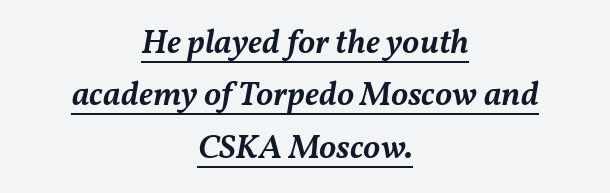
{"italic": "yes", "lean": "right", "slant_degrees": 11, "bold": "semi", "weight": "semibold", "width": "normal", "stroke_contrast": "medium", "x_height": "medium", "monospaced": "no", "underline": "yes", "align": "center", "line_spacing": "normal", "line_spacing_ratio": 1.54, "letter_spacing": "normal", "letter_spacing_em": 0.0, "glyph_px": 34}
